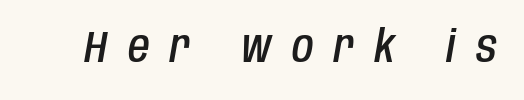
Q: Is the text bold? A: Semi-bold.
Q: Is the text italic (slanted)? A: Yes, it leans right by about 10 degrees.
Q: Is the text underlined? A: No.
Q: Is the spacing between letters normal or unusually wide? A: Unusually wide.
Q: Width (condensed, normal, or wide)? A: Condensed.
Q: Stroke contrast? A: Low.
Q: x-height? A: Large.
Q: Monospaced? A: No.
